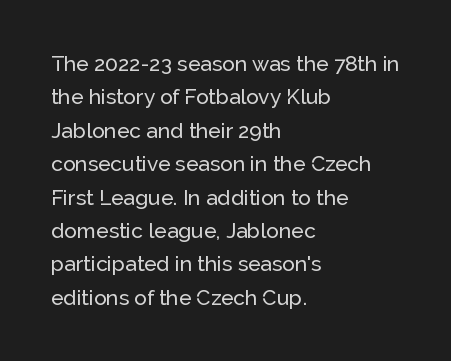
Q: Is the text italic (slanted)? A: No, it is upright.
Q: Is the text underlined? A: No.
Q: How is the paragraph aligned? A: Left-aligned.
Q: Is the spacing between letters normal or unusually wide? A: Normal.
Q: Is the spacing between lines tight, normal or loose? A: Normal.
